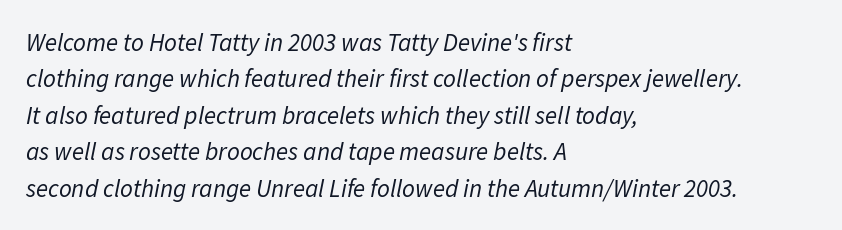
The typesetter chose a ragged-right arrangement here. Inter-character spacing is left at the font's built-in metrics. Compared with a typical body face, this is equally light or lighter still. Emphasis-style slanted type is in use. Just letters on the line, the space beneath them empty. The leading is moderate, giving the passage an even texture.
